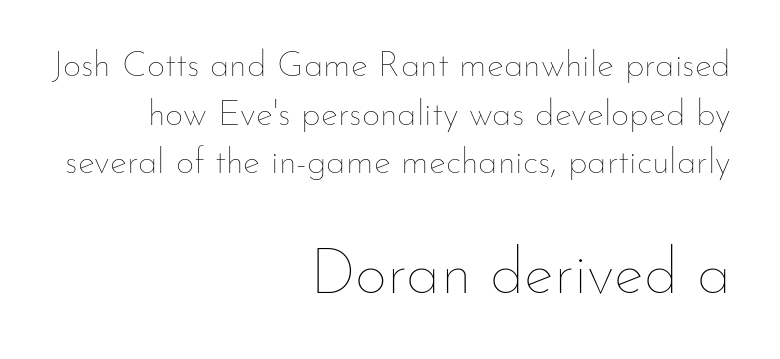
Q: Is the text bold? A: No.
Q: Is the text italic (slanted)? A: No, it is upright.
Q: Is the text underlined? A: No.
Q: How is the paragraph aligned? A: Right-aligned.
Q: Is the spacing between letters normal or unusually wide? A: Normal.
Q: Is the spacing between lines tight, normal or loose? A: Normal.
Q: Which block of text is set in a larger size, the first (top) or the second (bottom)? A: The second (bottom) one.
Q: Width (condensed, normal, or wide)? A: Normal.
Q: Stroke contrast? A: Low.
Q: x-height? A: Small.
Q: Monospaced? A: No.
